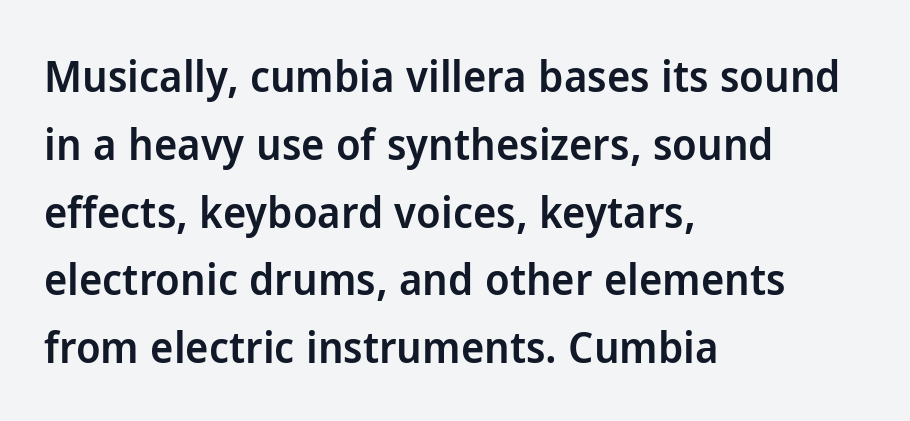
Q: Is the text bold? A: Semi-bold.
Q: Is the text italic (slanted)? A: No, it is upright.
Q: Is the typeface a serif or a sans-serif typeface? A: Sans-serif.
Q: Is the text underlined? A: No.
Q: How is the paragraph aligned? A: Left-aligned.
Q: Is the spacing between letters normal or unusually wide? A: Normal.
Q: Is the spacing between lines tight, normal or loose? A: Normal.
Q: Width (condensed, normal, or wide)? A: Normal.
Q: Stroke contrast? A: Low.
Q: x-height? A: Medium.
Q: Monospaced? A: No.
